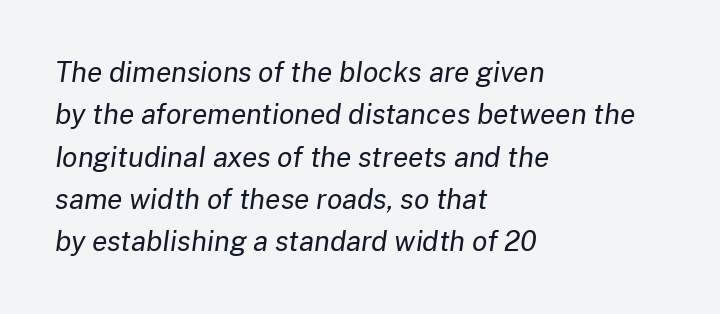
{"italic": "yes", "lean": "right", "slant_degrees": 8, "bold": "no", "weight": "regular", "width": "normal", "stroke_contrast": "low", "x_height": "medium", "monospaced": "no", "underline": "no", "align": "left", "line_spacing": "normal", "line_spacing_ratio": 1.51, "letter_spacing": "normal", "letter_spacing_em": 0.0, "glyph_px": 28}
